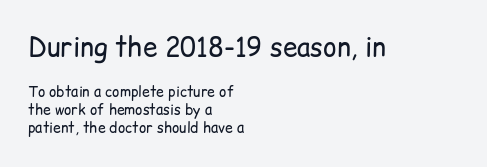
The cut favours lightness, reaching ordinary text weight at its darkest. Underlining? Definitely not there. Observe the ordinary spacing: letters are neighbours, not strangers. Regular leading. Short and long lines alike share a common starting point at left. Notice how the stems are strictly vertical — no italics here.
